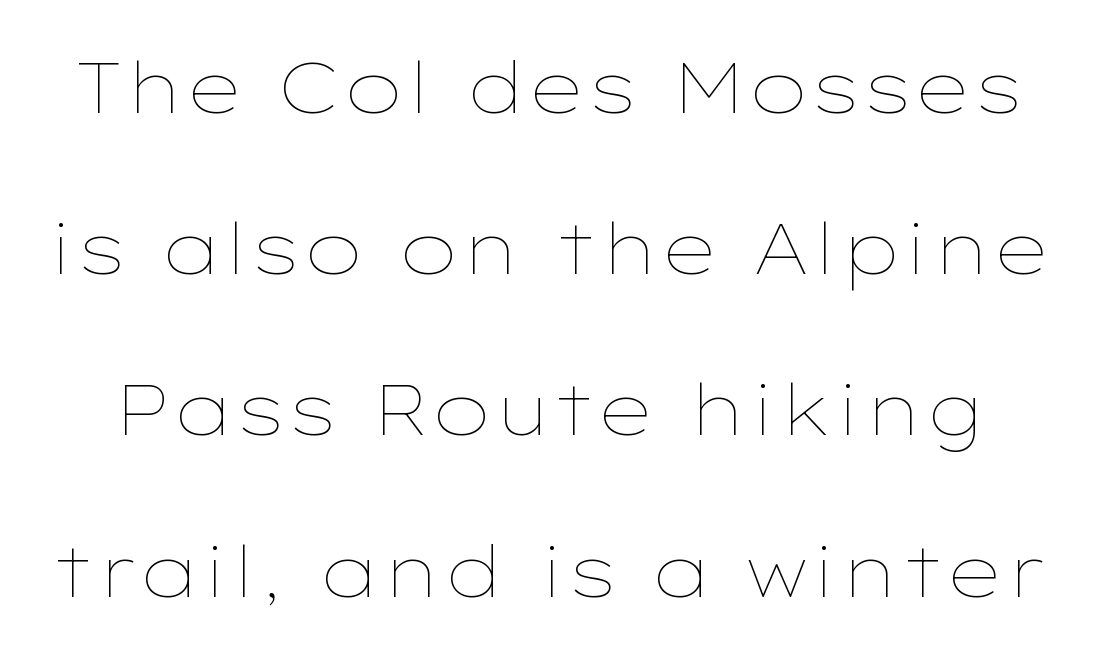
The passage shown stacks its lines with a broad gap. This is not heavy type; no bold has been used. Decoration check: the copy has no underline. Posture: vertical. Spacing verdict: proportional, widths tailored to each character. Each word holds together tightly as a unit, with standard inter-letter gaps.
